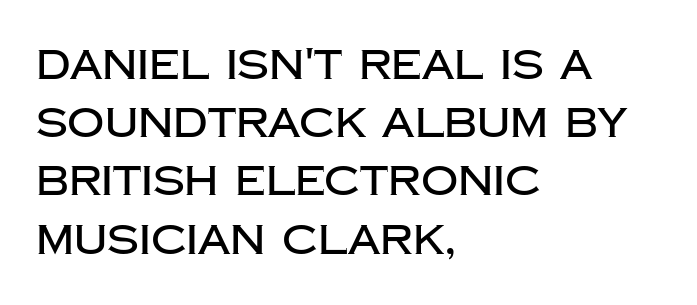
Type style note: lacks serifs. Do the characters align in a grid? No, the font is proportional. The type is set solid horizontally, with unmodified tracking. Alignment: flush left. Is there much room between lines? A standard amount, neither cramped nor airy. Is there any slant? The stems are plumb.
